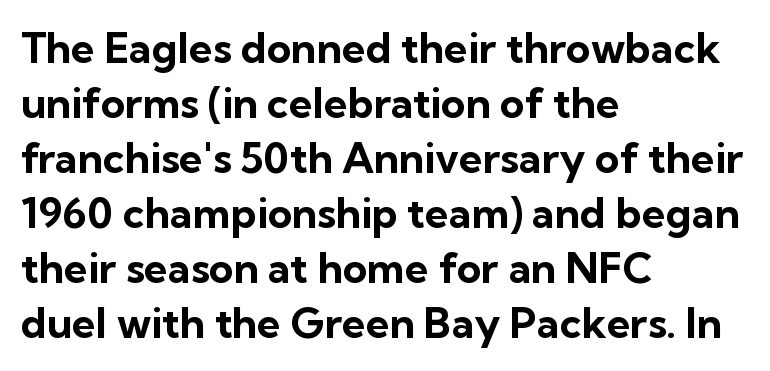
{"serif": "no", "italic": "no", "bold": "yes", "weight": "bold", "width": "normal", "stroke_contrast": "low", "x_height": "medium", "monospaced": "no", "underline": "no", "align": "left", "line_spacing": "normal", "line_spacing_ratio": 1.31, "letter_spacing": "normal", "letter_spacing_em": 0.0, "glyph_px": 42}
